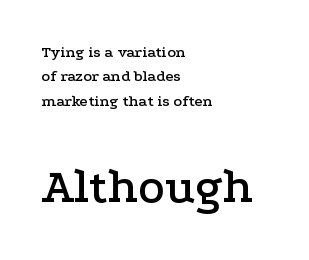
Does the leading feel generous? No, just average. In terms of posture, this sample is upright. No extra tracking has been applied to these lines. The rendering shows small feet on the letterforms — a serif design. The letters advance in unequal steps, a hallmark of proportional type.
